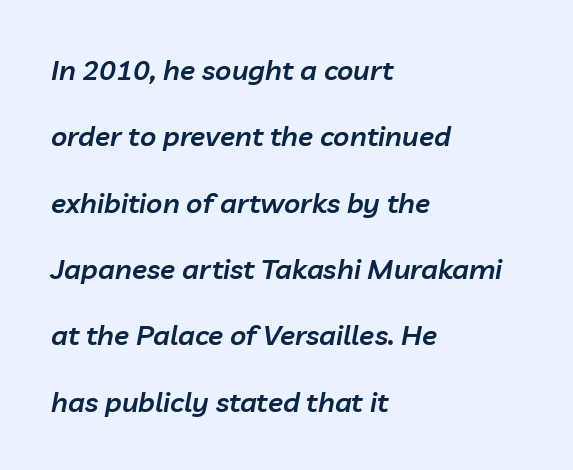
The image shows 28 px semibold type, italic (leaning right); set left-aligned, loose line spacing (2.37x), normal letter spacing, not underlined; low stroke contrast and a medium x-height.
